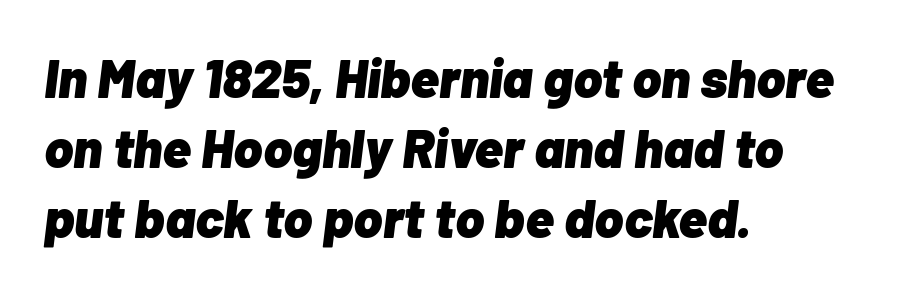
The image shows 54 px heavy type, italic (leaning right); set left-aligned, normal line spacing (1.3x), normal letter spacing, not underlined; low stroke contrast and a medium x-height.
